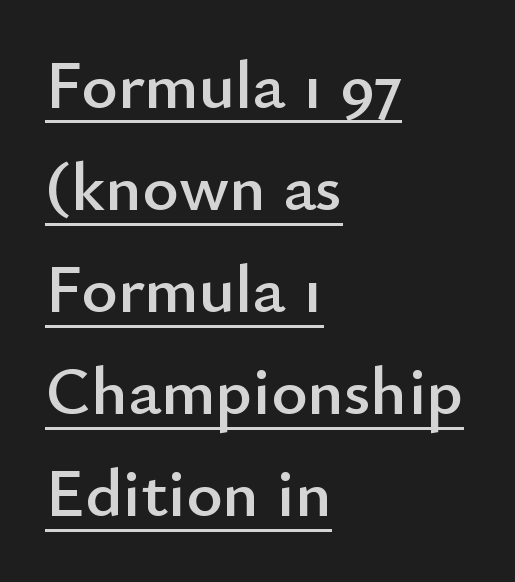
{"serif": "no", "italic": "no", "width": "normal", "stroke_contrast": "low", "x_height": "small", "monospaced": "no", "underline": "yes", "align": "left", "line_spacing": "normal", "line_spacing_ratio": 1.48, "letter_spacing": "normal", "letter_spacing_em": 0.0, "glyph_px": 69}
